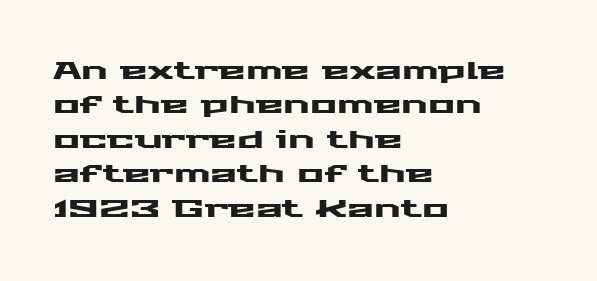
The image shows 25 px text type, upright; set left-aligned, normal line spacing (1.38x), normal letter spacing, not underlined.
